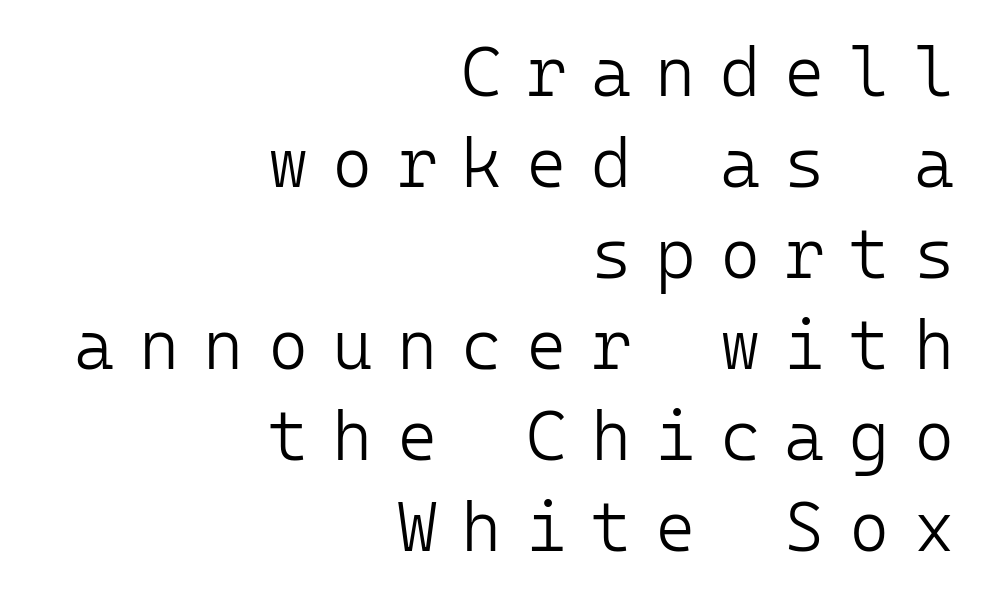
Q: Is the text bold? A: No.
Q: Is the text italic (slanted)? A: No, it is upright.
Q: Is the typeface a serif or a sans-serif typeface? A: Sans-serif.
Q: Is the text underlined? A: No.
Q: How is the paragraph aligned? A: Right-aligned.
Q: Is the spacing between letters normal or unusually wide? A: Unusually wide.
Q: Is the spacing between lines tight, normal or loose? A: Normal.
Q: Width (condensed, normal, or wide)? A: Normal.
Q: Stroke contrast? A: Low.
Q: x-height? A: Medium.
Q: Monospaced? A: Yes.
